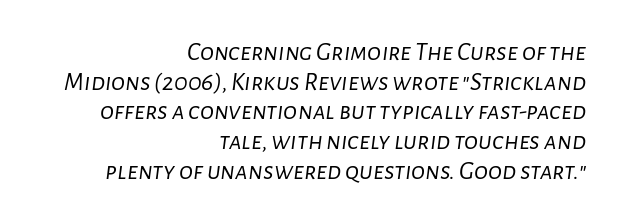
Q: Is the text bold? A: No.
Q: Is the text italic (slanted)? A: Yes, it leans right by about 7 degrees.
Q: Is the text underlined? A: No.
Q: How is the paragraph aligned? A: Right-aligned.
Q: Is the spacing between letters normal or unusually wide? A: Normal.
Q: Is the spacing between lines tight, normal or loose? A: Tight.
